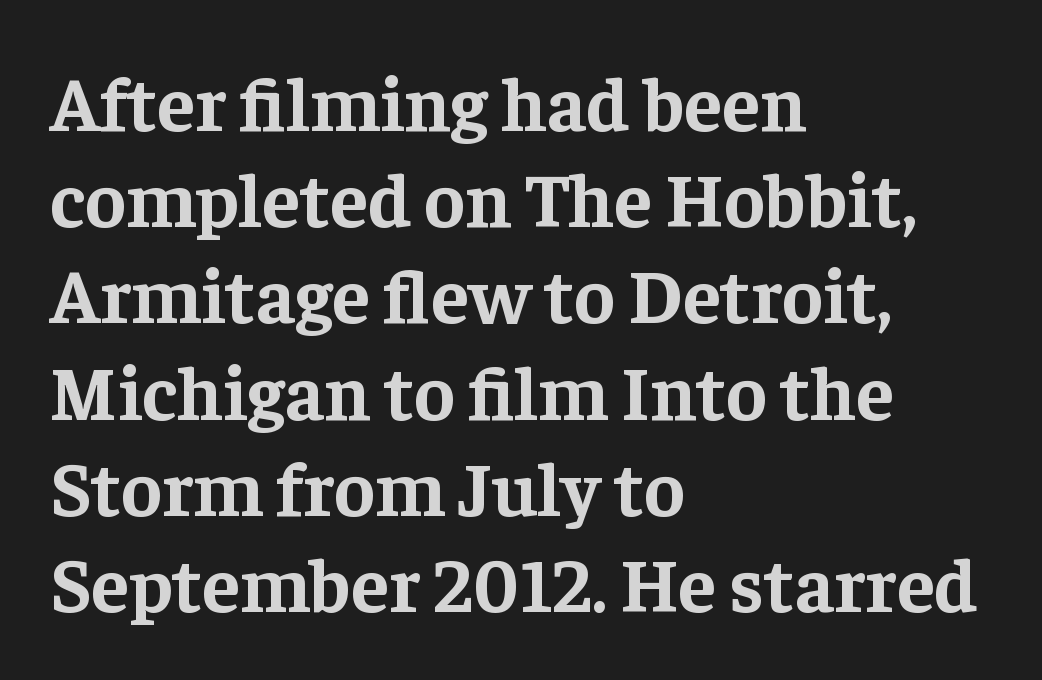
The image shows 77 px bold serif type, upright; set left-aligned, normal line spacing (1.25x), normal letter spacing, not underlined; low stroke contrast and a medium x-height.
